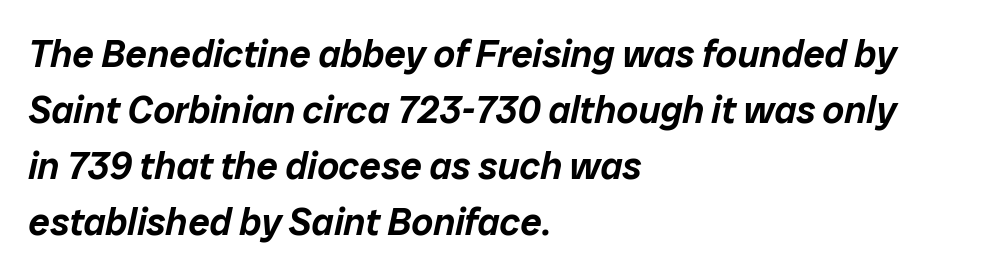
Q: Is the text italic (slanted)? A: Yes, it leans right by about 12 degrees.
Q: Is the text underlined? A: No.
Q: How is the paragraph aligned? A: Left-aligned.
Q: Is the spacing between letters normal or unusually wide? A: Normal.
Q: Is the spacing between lines tight, normal or loose? A: Normal.
Q: Width (condensed, normal, or wide)? A: Normal.
Q: Stroke contrast? A: Low.
Q: x-height? A: Medium.
Q: Monospaced? A: No.
